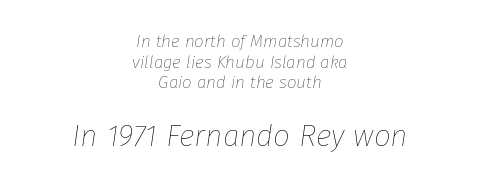
The image shows 30 px thin type, italic (leaning right); set centered, line spacing 1.22x, normal letter spacing, not underlined; the second (bottom) block is 1.76x larger; low stroke contrast and a medium x-height.
